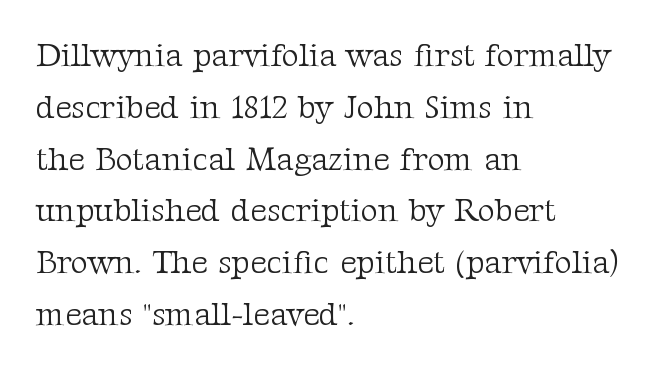
The image shows 33 px light serif type, upright; set left-aligned, normal line spacing (1.57x), normal letter spacing, not underlined; medium stroke contrast and a medium x-height.
